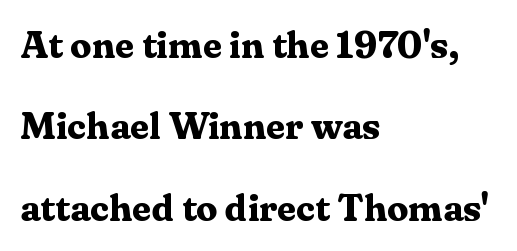
The image shows 38 px bold serif type, upright; set left-aligned, loose line spacing (2.14x), normal letter spacing, not underlined; medium stroke contrast and a medium x-height.
